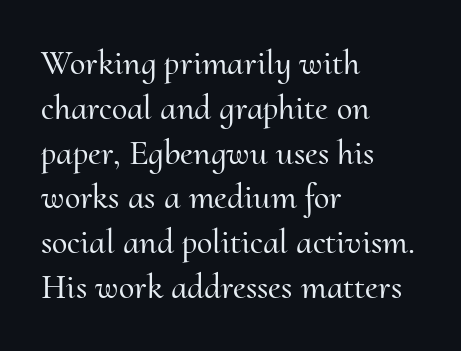
{"serif": "yes", "italic": "no", "width": "normal", "stroke_contrast": "medium", "x_height": "small", "monospaced": "no", "underline": "no", "align": "left", "line_spacing": "normal", "line_spacing_ratio": 1.28, "letter_spacing": "normal", "letter_spacing_em": 0.0, "glyph_px": 35}
